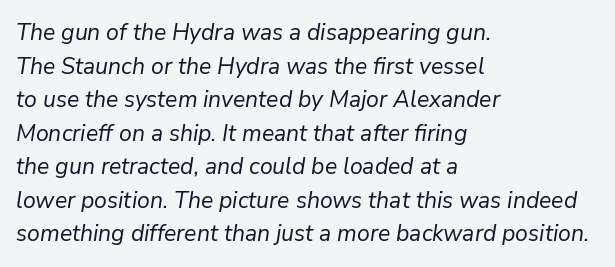
Q: Is the text bold? A: No.
Q: Is the text italic (slanted)? A: Yes, it leans right by about 9 degrees.
Q: Is the text underlined? A: No.
Q: How is the paragraph aligned? A: Left-aligned.
Q: Is the spacing between letters normal or unusually wide? A: Normal.
Q: Is the spacing between lines tight, normal or loose? A: Normal.
